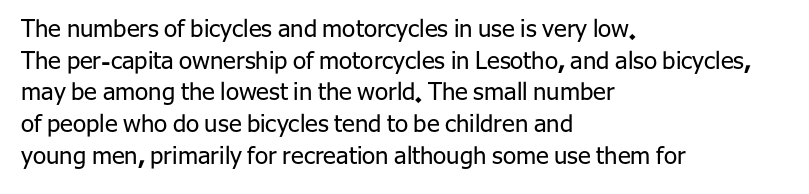
The image shows 24 px text type, upright; set left-aligned, normal line spacing (1.32x), normal letter spacing, not underlined.
